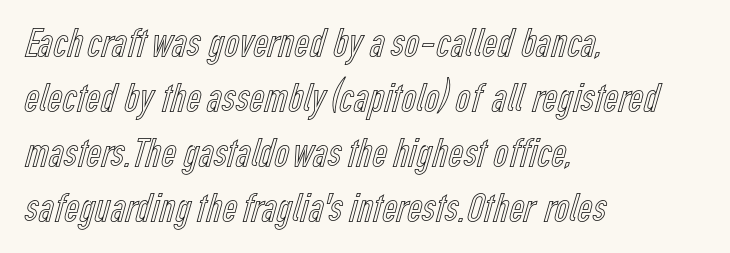
The image shows 41 px condensed type; set left-aligned, normal line spacing (1.34x), normal letter spacing, not underlined; a medium x-height.
